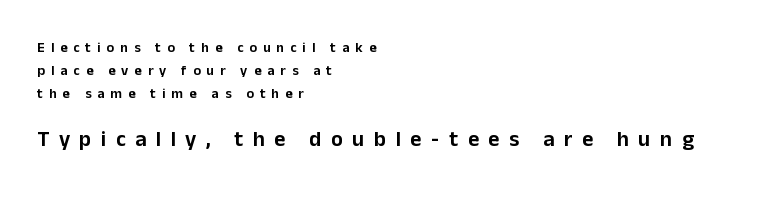
{"italic": "no", "underline": "no", "align": "left", "line_spacing": "normal", "line_spacing_ratio": 1.63, "letter_spacing": "wide", "letter_spacing_em": 0.43, "larger_block": "second", "size_ratio": 1.57, "glyph_px": 22}
